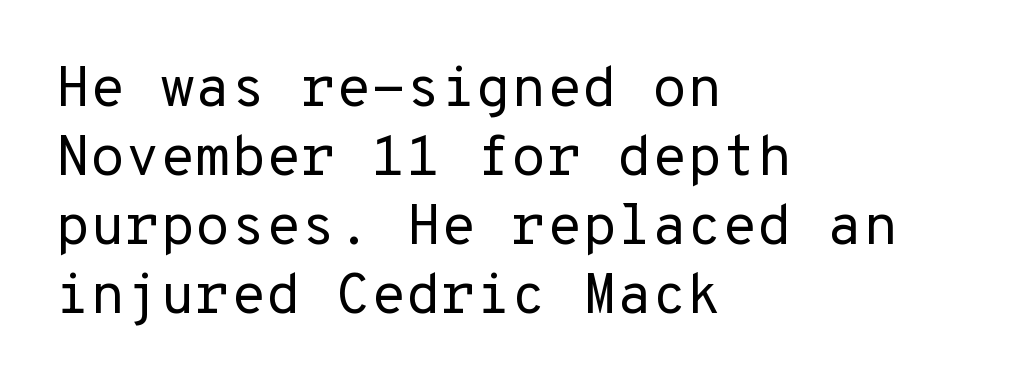
The image shows 57 px regular-weight sans-serif type, upright, monospaced; set left-aligned, line spacing 1.21x, normal letter spacing, not underlined; low stroke contrast and a medium x-height.
